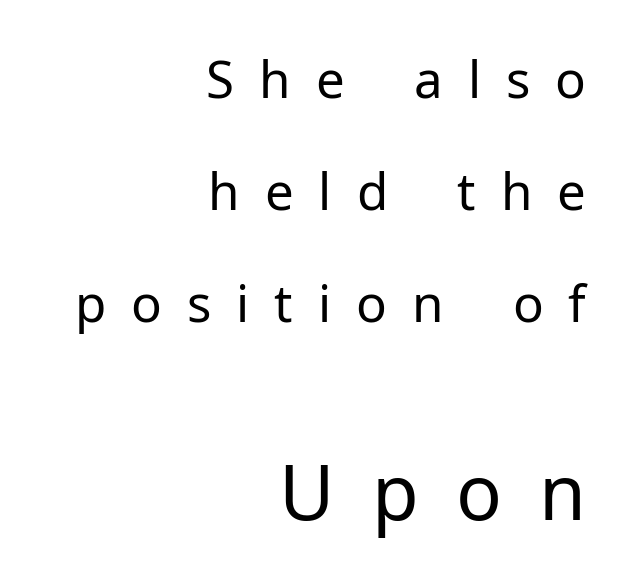
The image shows 76 px regular-weight sans-serif type, upright; set right-aligned, loose line spacing (2.2x), unusually wide letter spacing (+0.49 em), not underlined; the second (bottom) block is 1.49x larger; low stroke contrast and a medium x-height.
